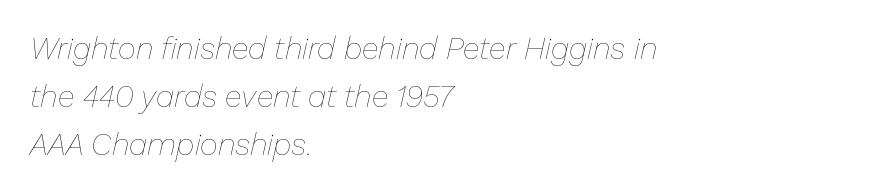
{"italic": "yes", "lean": "right", "slant_degrees": 13, "bold": "no", "weight": "thin", "width": "normal", "stroke_contrast": "low", "x_height": "medium", "monospaced": "no", "underline": "no", "align": "left", "line_spacing": "normal", "line_spacing_ratio": 1.55, "letter_spacing": "normal", "letter_spacing_em": 0.0, "glyph_px": 31}
